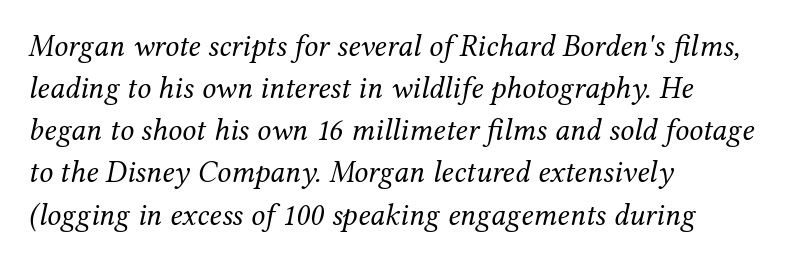
The words here are not underlined. Glyph-to-glyph distance matches everyday printed text. A normal amount of white space separates one row of letters from the next. Look at the bottom of the vertical strokes: they flare into serifs here. Weight class: somewhere from thin through regular. The whole block is typeset with a tilt.
